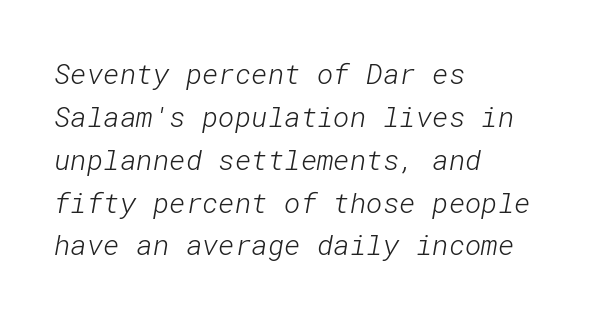
Q: Is the text bold? A: No.
Q: Is the typeface a serif or a sans-serif typeface? A: Sans-serif.
Q: Is the text underlined? A: No.
Q: How is the paragraph aligned? A: Left-aligned.
Q: Is the spacing between letters normal or unusually wide? A: Normal.
Q: Is the spacing between lines tight, normal or loose? A: Normal.
Q: Width (condensed, normal, or wide)? A: Normal.
Q: Stroke contrast? A: Low.
Q: x-height? A: Medium.
